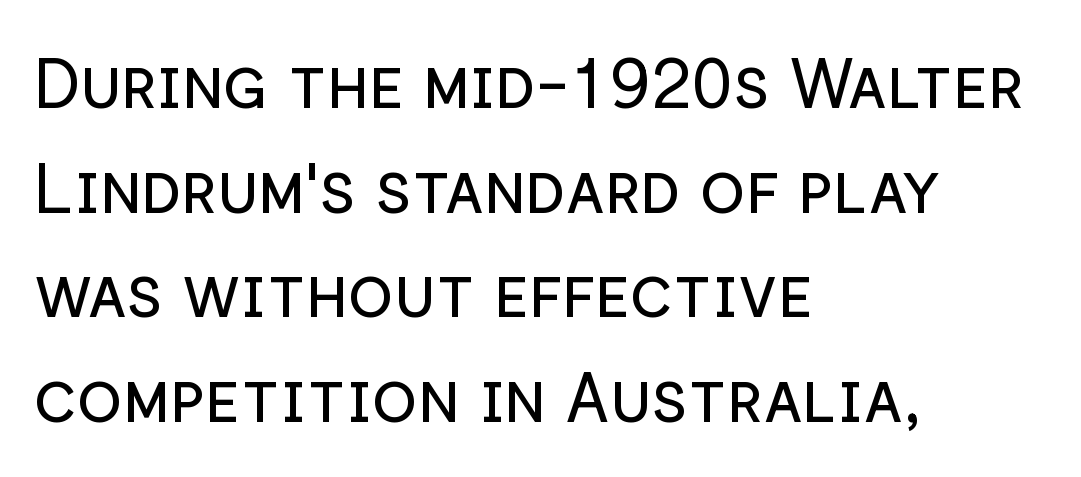
Q: Is the text bold? A: No.
Q: Is the text italic (slanted)? A: No, it is upright.
Q: Is the typeface a serif or a sans-serif typeface? A: Sans-serif.
Q: Is the text underlined? A: No.
Q: How is the paragraph aligned? A: Left-aligned.
Q: Is the spacing between letters normal or unusually wide? A: Normal.
Q: Is the spacing between lines tight, normal or loose? A: Normal.
Q: Width (condensed, normal, or wide)? A: Normal.
Q: Stroke contrast? A: Low.
Q: x-height? A: Medium.
Q: Monospaced? A: No.
